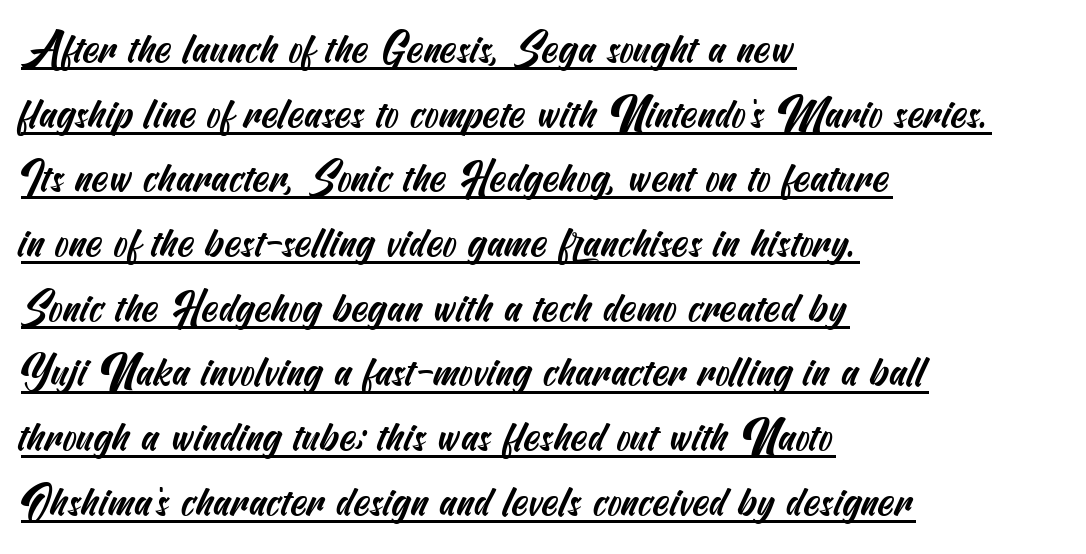
{"serif": "no", "width": "condensed", "stroke_contrast": "medium", "x_height": "small", "underline": "yes", "align": "left", "line_spacing": "normal", "line_spacing_ratio": 1.54, "letter_spacing": "normal", "letter_spacing_em": 0.0, "glyph_px": 42}
